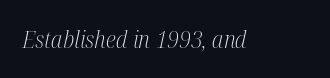
The image shows 24 px text type, italic (leaning right); set normal letter spacing, not underlined.
